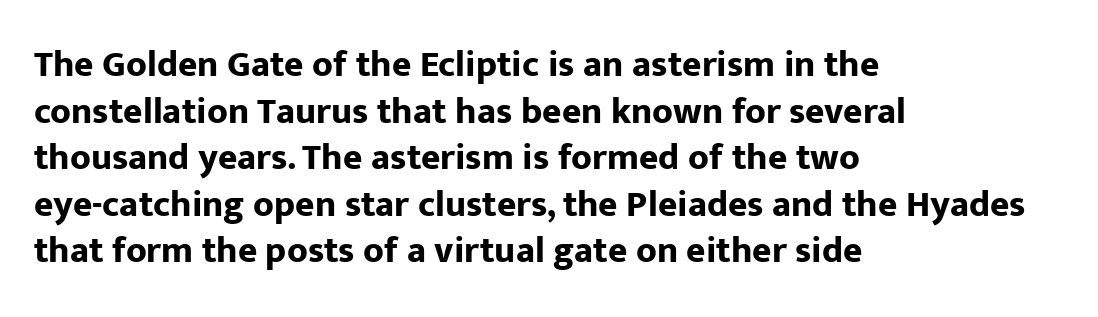
The image shows 37 px bold sans-serif type, upright; set left-aligned, normal line spacing (1.26x), normal letter spacing, not underlined; low stroke contrast and a medium x-height.
